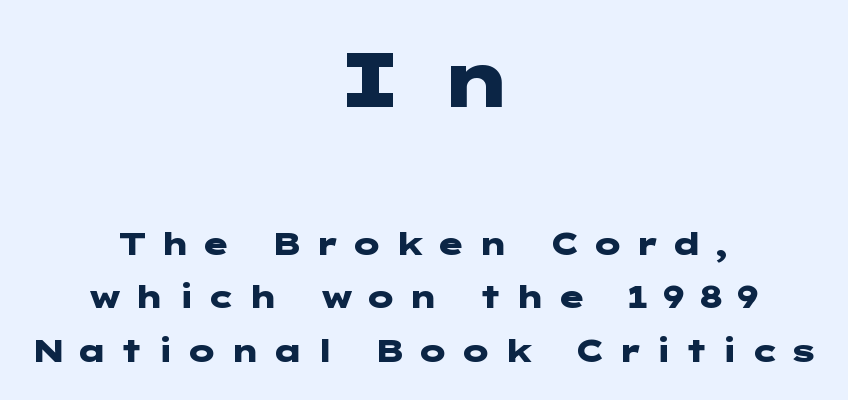
No feet cap the strokes, marking this as sans-serif type. Between these two stacked blocks, the higher one wins on size. When letters stand straight like this, we call the style roman or upright. Check under the words: just untouched page. Weight: bold. There is plenty of visible air inserted between adjacent glyphs.
